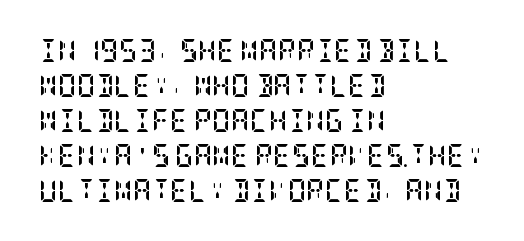
A normal amount of white space separates one row of letters from the next. The lines in this sample share a left origin and differ only in where they stop. Characters follow at the spacing the type designer built in. In terms of weight, the rendering is a true, heavy bold.
